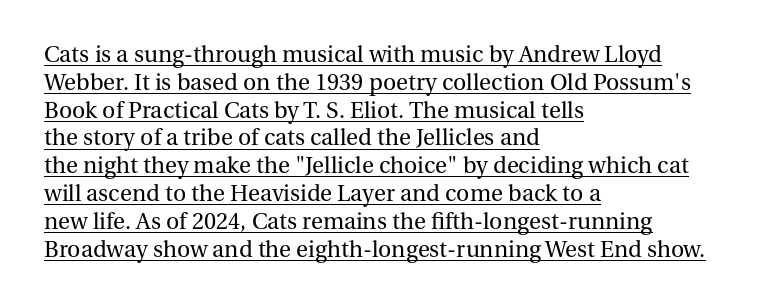
This sample uses an upright cut, with every glyph sitting square on the baseline. The type is set solid horizontally, with unmodified tracking. Nothing heavy about these letters — not bold at all. Like a heading marked for emphasis, these lines bear an underscore. One-word summary of the alignment: left.
